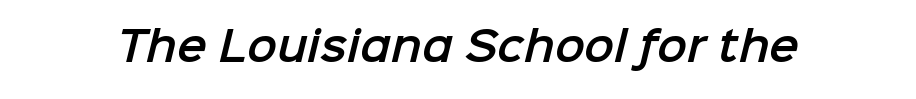
{"serif": "no", "width": "normal", "stroke_contrast": "low", "x_height": "medium", "monospaced": "no", "underline": "no", "letter_spacing": "normal", "letter_spacing_em": 0.0, "glyph_px": 40}
